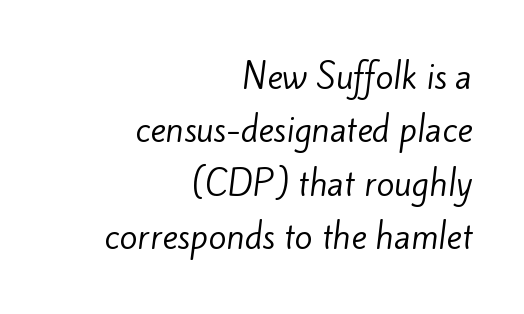
Characters follow at the spacing the type designer built in. The cut favours lightness, reaching ordinary text weight at its darkest. Reading down the column, the eye jumps a familiar distance to each next line. Visually the block forms a straight wall on the right and a jagged coastline on the left. These lines are rendered in a variable-pitch font.
